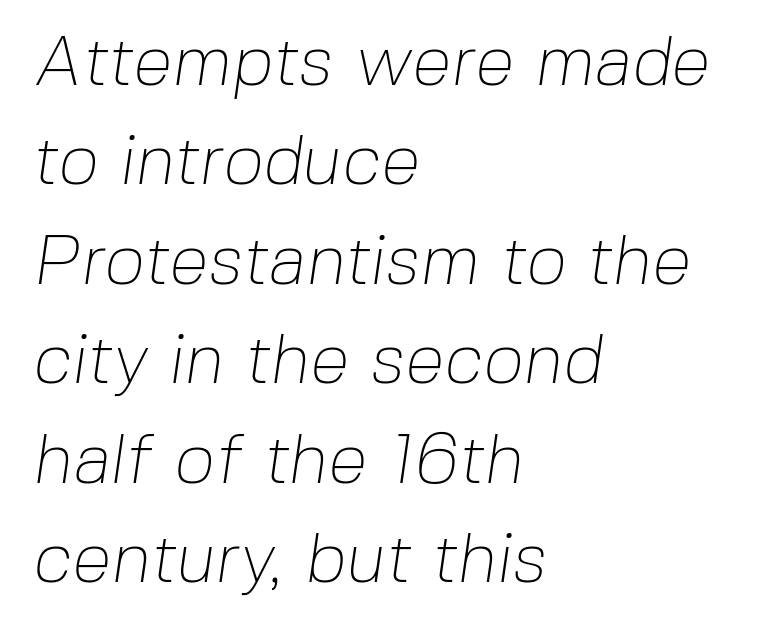
Q: Is the text bold? A: No.
Q: Is the typeface a serif or a sans-serif typeface? A: Sans-serif.
Q: Is the text underlined? A: No.
Q: How is the paragraph aligned? A: Left-aligned.
Q: Is the spacing between letters normal or unusually wide? A: Normal.
Q: Is the spacing between lines tight, normal or loose? A: Normal.
Q: Width (condensed, normal, or wide)? A: Normal.
Q: Stroke contrast? A: Low.
Q: x-height? A: Medium.
Q: Monospaced? A: No.
